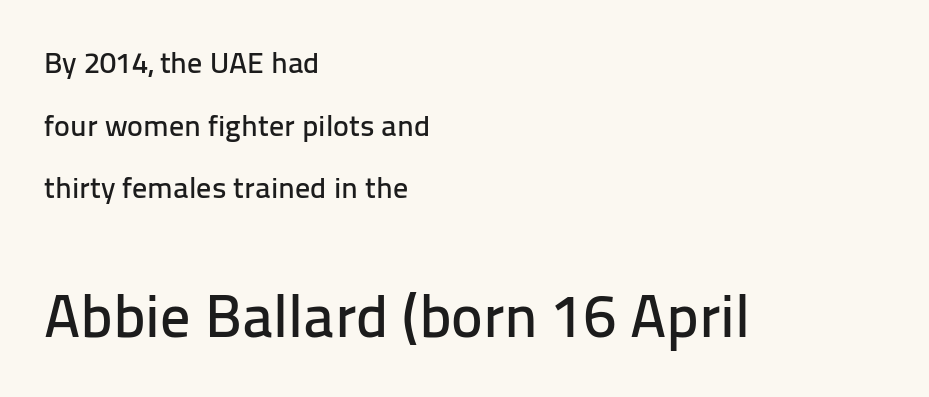
{"serif": "no", "italic": "no", "width": "normal", "stroke_contrast": "low", "x_height": "medium", "monospaced": "no", "underline": "no", "align": "left", "line_spacing": "loose", "line_spacing_ratio": 2.09, "letter_spacing": "normal", "letter_spacing_em": 0.0, "larger_block": "second", "size_ratio": 2.0, "glyph_px": 60}
